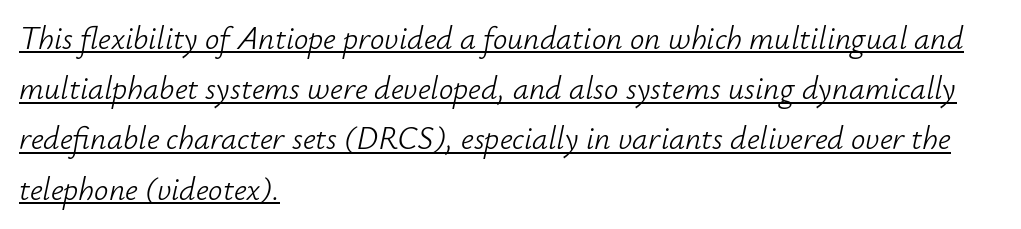
The image shows 32 px light type, italic (leaning right); set left-aligned, normal line spacing (1.57x), normal letter spacing, underlined; low stroke contrast and a small x-height.
